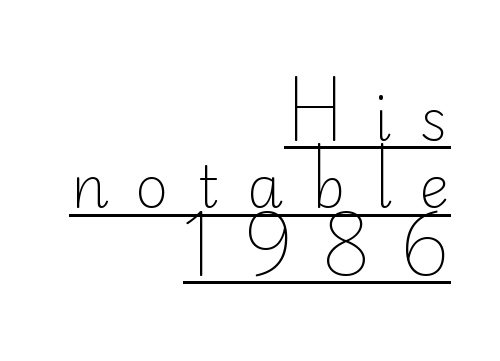
{"serif": "no", "italic": "no", "bold": "no", "weight": "light", "width": "normal", "stroke_contrast": "low", "x_height": "small", "monospaced": "no", "underline": "yes", "align": "right", "line_spacing_ratio": 1.16, "letter_spacing": "wide", "letter_spacing_em": 0.48, "glyph_px": 58}
